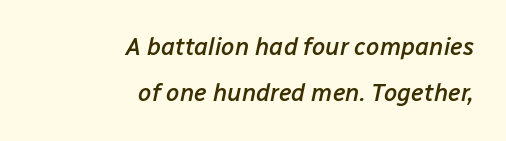
The image shows 24 px text type, italic (leaning right); set right-aligned, loose line spacing (1.93x), normal letter spacing, not underlined.
